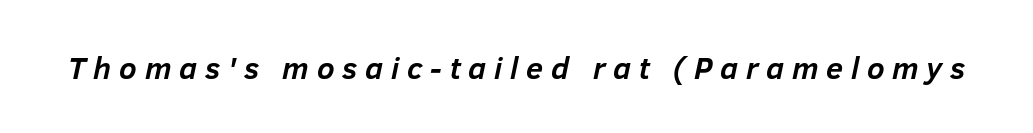
The image shows 31 px semibold type, italic (leaning right); set unusually wide letter spacing (+0.25 em), not underlined; low stroke contrast and a medium x-height.
